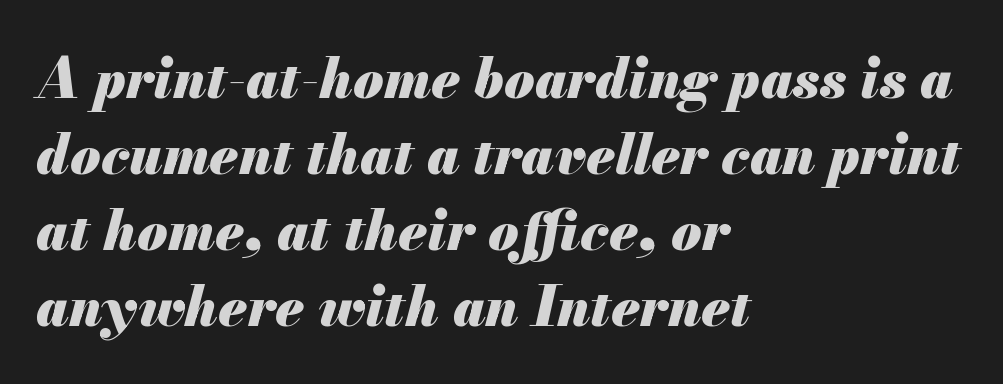
{"italic": "yes", "lean": "right", "slant_degrees": 13, "bold": "yes", "weight": "heavy", "width": "normal", "stroke_contrast": "medium", "x_height": "small", "monospaced": "no", "underline": "no", "align": "left", "line_spacing": "normal", "line_spacing_ratio": 1.38, "letter_spacing": "normal", "letter_spacing_em": 0.0, "glyph_px": 55}
